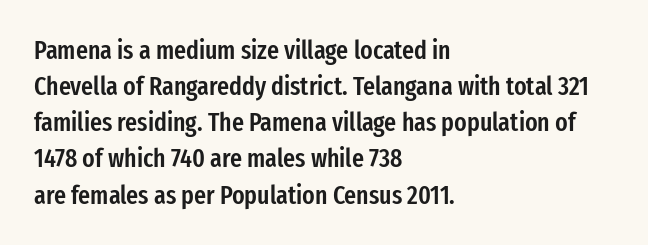
The image shows 26 px text type, upright; set left-aligned, normal line spacing (1.39x), normal letter spacing, not underlined.
